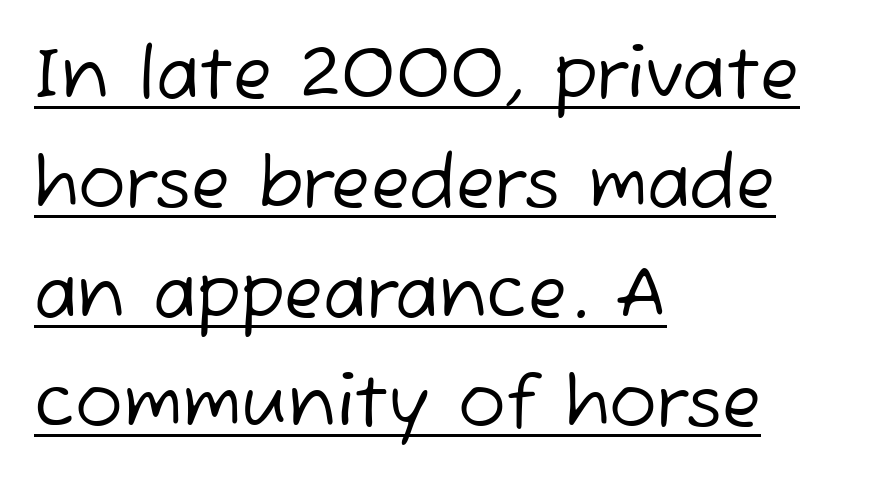
The image shows 71 px regular-weight sans-serif type; set left-aligned, normal line spacing (1.54x), normal letter spacing, underlined; low stroke contrast and a medium x-height.
